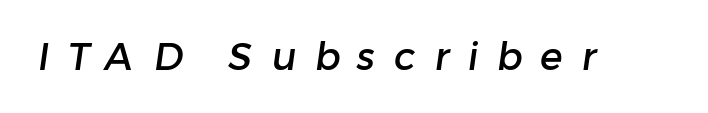
{"serif": "no", "width": "normal", "stroke_contrast": "low", "x_height": "medium", "monospaced": "no", "underline": "no", "letter_spacing": "wide", "letter_spacing_em": 0.48, "glyph_px": 38}
